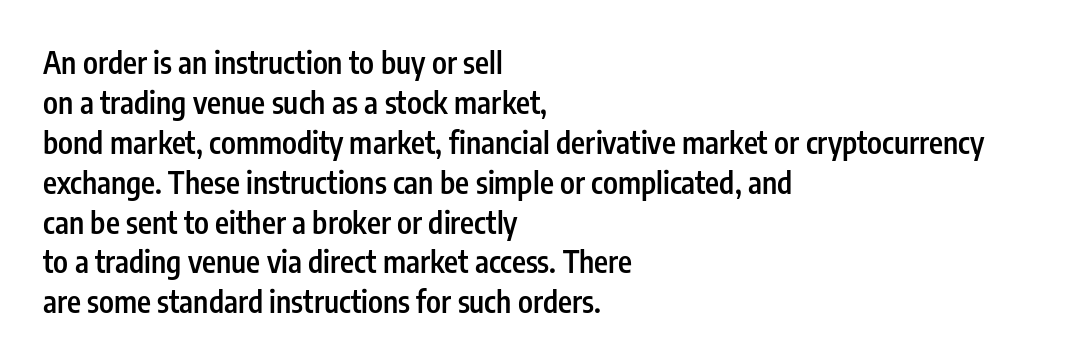
Q: Is the text bold? A: Semi-bold.
Q: Is the text italic (slanted)? A: No, it is upright.
Q: Is the typeface a serif or a sans-serif typeface? A: Sans-serif.
Q: Is the text underlined? A: No.
Q: How is the paragraph aligned? A: Left-aligned.
Q: Is the spacing between letters normal or unusually wide? A: Normal.
Q: Is the spacing between lines tight, normal or loose? A: Normal.
Q: Width (condensed, normal, or wide)? A: Condensed.
Q: Stroke contrast? A: Low.
Q: x-height? A: Medium.
Q: Monospaced? A: No.
